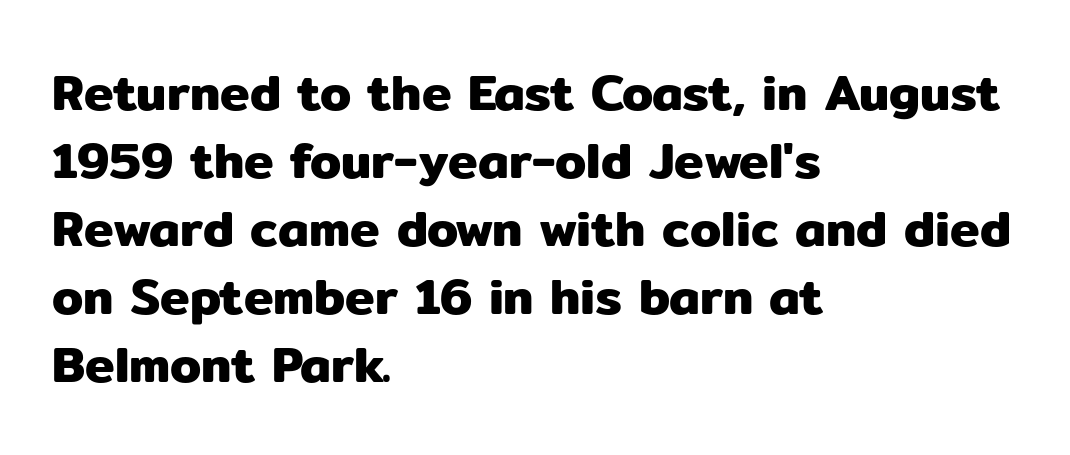
The image shows 50 px sans-serif type, upright; set left-aligned, normal line spacing (1.36x), normal letter spacing, not underlined; low stroke contrast and a medium x-height.
